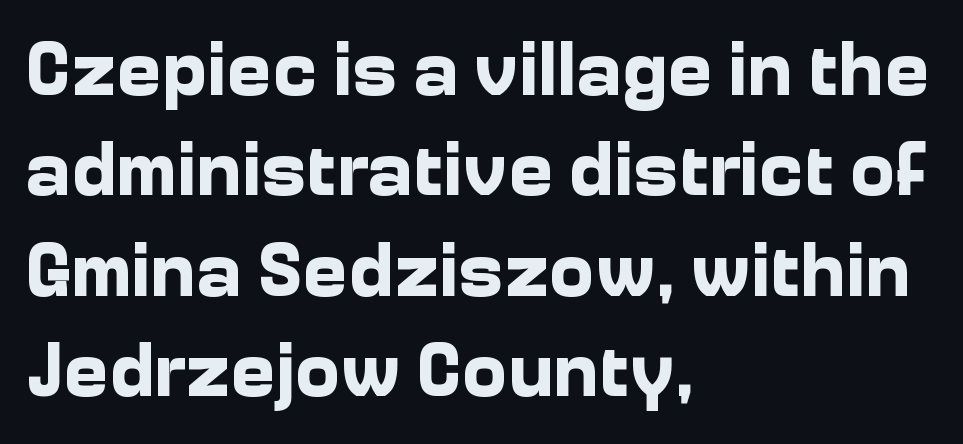
Italic? Not at all — the glyphs are vertical. Decoration check: the copy has no underline. Alignment: flush left. No feet cap the strokes, marking this as sans-serif type.
